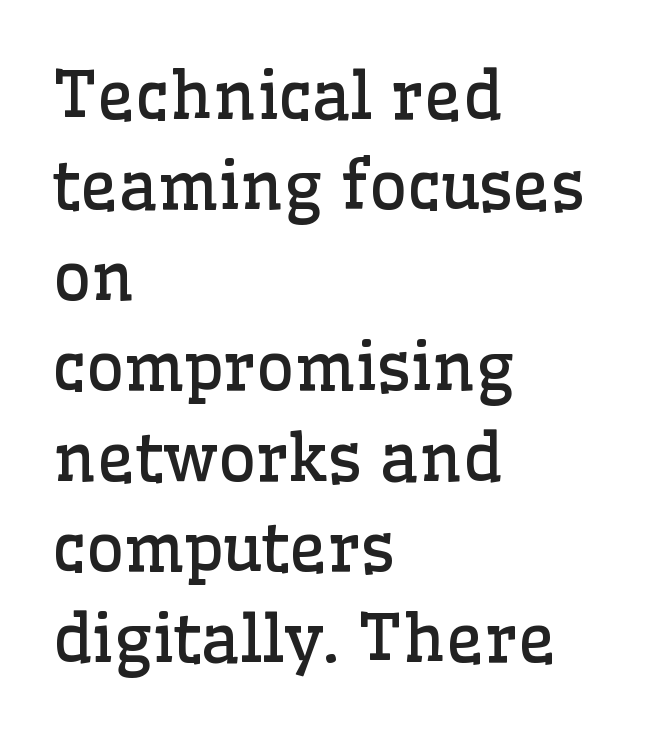
The lines are quadded left. Regarding serifs, this sample has them. Think of a printed novel: that variable character pitch is what you see here. Counters stay open thanks to moderate or lighter strokes.
